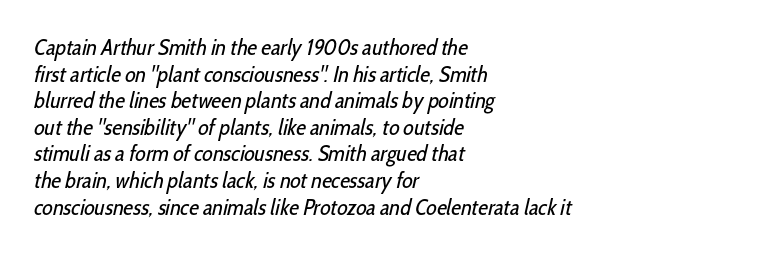
Is the stroke heavy? The answer is a plain regular-or-lighter. Any mark beneath the type? The region is blank. The face used here is rendered with its standard letterfit. Leftover space on each line is placed entirely after the last word.
